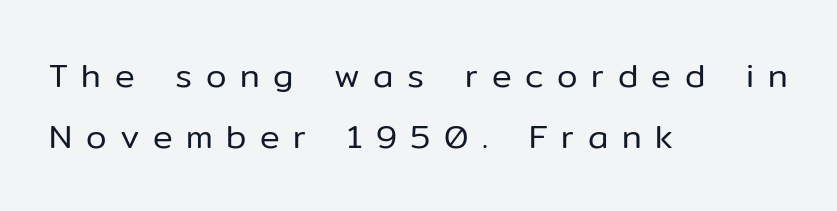
{"serif": "no", "italic": "no", "bold": "no", "weight": "regular", "width": "normal", "stroke_contrast": "low", "x_height": "medium", "monospaced": "no", "underline": "no", "align": "left", "line_spacing_ratio": 1.84, "letter_spacing": "wide", "letter_spacing_em": 0.41, "glyph_px": 33}
